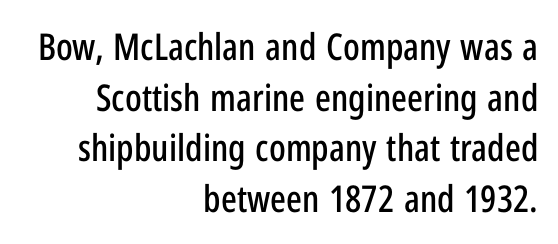
The space directly below the letters is spotless. This sample uses an upright cut, with every glyph sitting square on the baseline. Caption: standard tracking, unaltered. Grotesque or geometric, the face here clearly has no serifs.
